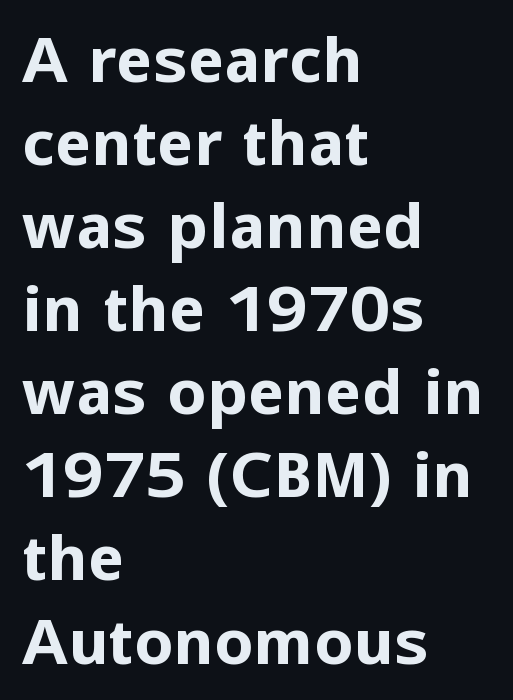
{"serif": "no", "italic": "no", "bold": "yes", "weight": "bold", "width": "normal", "stroke_contrast": "low", "x_height": "medium", "monospaced": "no", "underline": "no", "align": "left", "line_spacing": "normal", "line_spacing_ratio": 1.34, "letter_spacing": "normal", "letter_spacing_em": 0.0, "glyph_px": 62}
